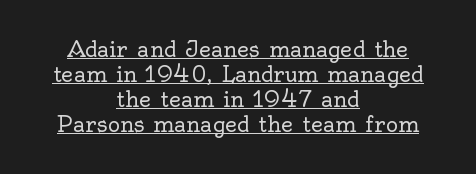
Q: Is the text bold? A: No.
Q: Is the text italic (slanted)? A: No, it is upright.
Q: Is the text underlined? A: Yes.
Q: How is the paragraph aligned? A: Centered.
Q: Is the spacing between letters normal or unusually wide? A: Normal.
